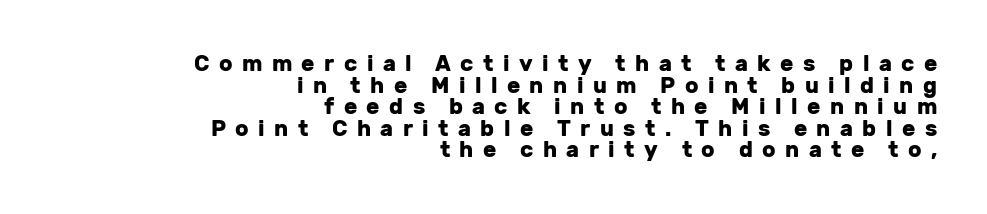
{"italic": "no", "bold": "yes", "underline": "no", "align": "right", "line_spacing": "tight", "line_spacing_ratio": 0.98, "letter_spacing": "wide", "letter_spacing_em": 0.43, "glyph_px": 22}
